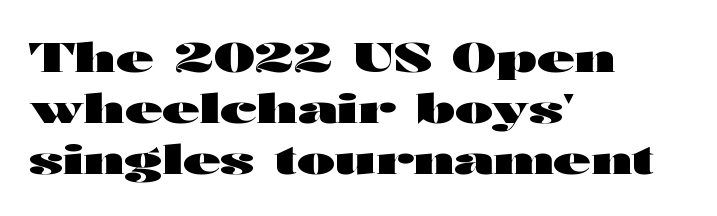
Decoration check: the copy has no underline. This is roman type, the default non-slanted kind. Line starts are locked; line ends wander. The passage shown is typed in a proportional face where columns would drift. Words appear dense and cohesive because spacing is normal.
